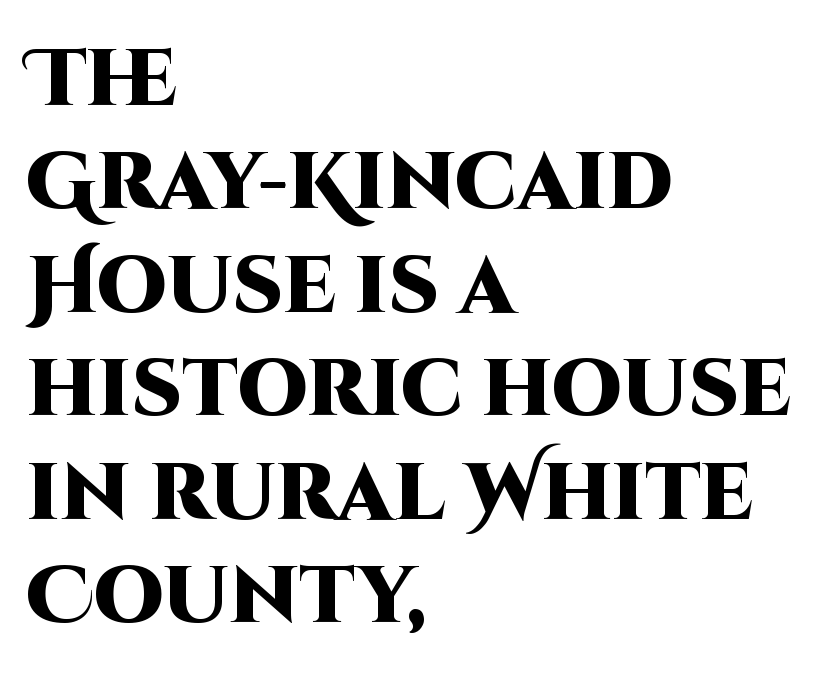
{"serif": "no", "italic": "no", "bold": "yes", "weight": "heavy", "width": "normal", "stroke_contrast": "high", "x_height": "large", "monospaced": "no", "underline": "no", "align": "left", "line_spacing": "normal", "line_spacing_ratio": 1.31, "letter_spacing": "normal", "letter_spacing_em": 0.0, "glyph_px": 79}
